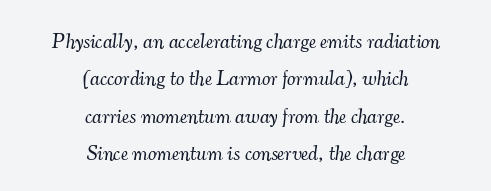
{"italic": "yes", "lean": "right", "slant_degrees": 7, "bold": "no", "underline": "no", "align": "center", "line_spacing_ratio": 1.78, "letter_spacing": "normal", "letter_spacing_em": 0.0, "glyph_px": 21}
